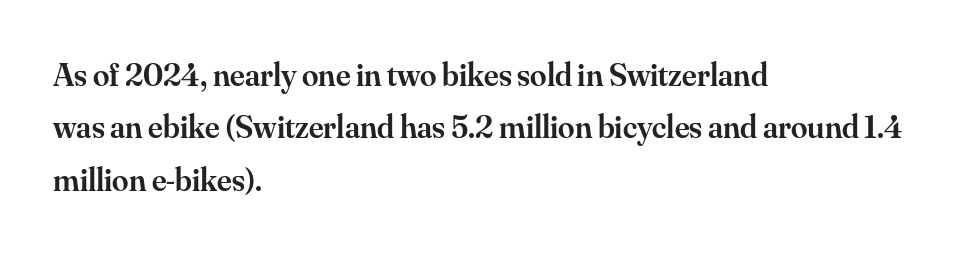
Think of a printed novel: that variable character pitch is what you see here. How are the letters spaced? Ordinarily, with no added tracking. The rendering shows small feet on the letterforms — a serif design. This is roman type, the default non-slanted kind. The face used here is a semibold: visibly heavier than regular, lighter than bold. The lines sit at an ordinary, default distance from one another.
